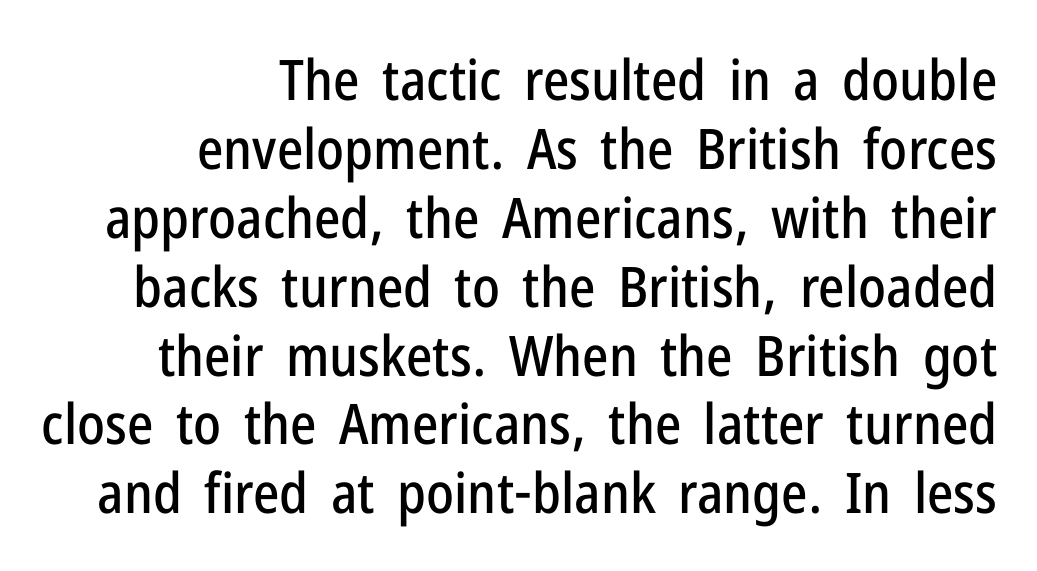
Q: Is the text italic (slanted)? A: No, it is upright.
Q: Is the typeface a serif or a sans-serif typeface? A: Sans-serif.
Q: Is the text underlined? A: No.
Q: How is the paragraph aligned? A: Right-aligned.
Q: Is the spacing between letters normal or unusually wide? A: Normal.
Q: Width (condensed, normal, or wide)? A: Condensed.
Q: Stroke contrast? A: Low.
Q: x-height? A: Medium.
Q: Monospaced? A: No.
